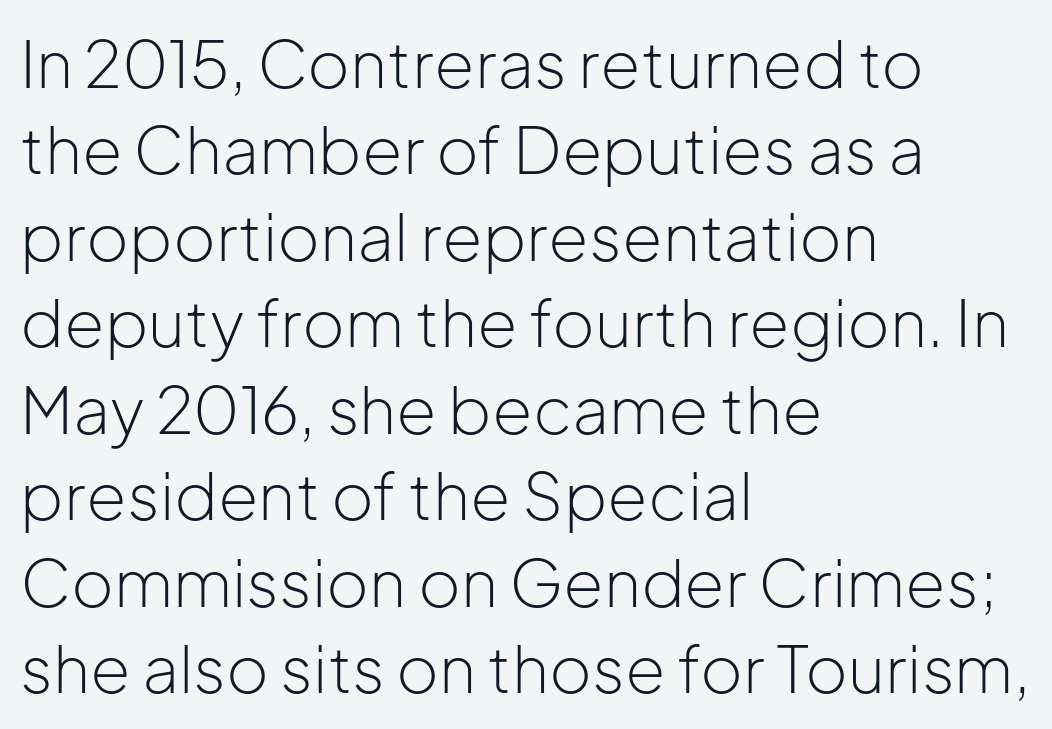
Q: Is the text bold? A: No.
Q: Is the text italic (slanted)? A: No, it is upright.
Q: Is the typeface a serif or a sans-serif typeface? A: Sans-serif.
Q: Is the text underlined? A: No.
Q: How is the paragraph aligned? A: Left-aligned.
Q: Is the spacing between letters normal or unusually wide? A: Normal.
Q: Is the spacing between lines tight, normal or loose? A: Normal.
Q: Width (condensed, normal, or wide)? A: Normal.
Q: Stroke contrast? A: Low.
Q: x-height? A: Medium.
Q: Monospaced? A: No.
